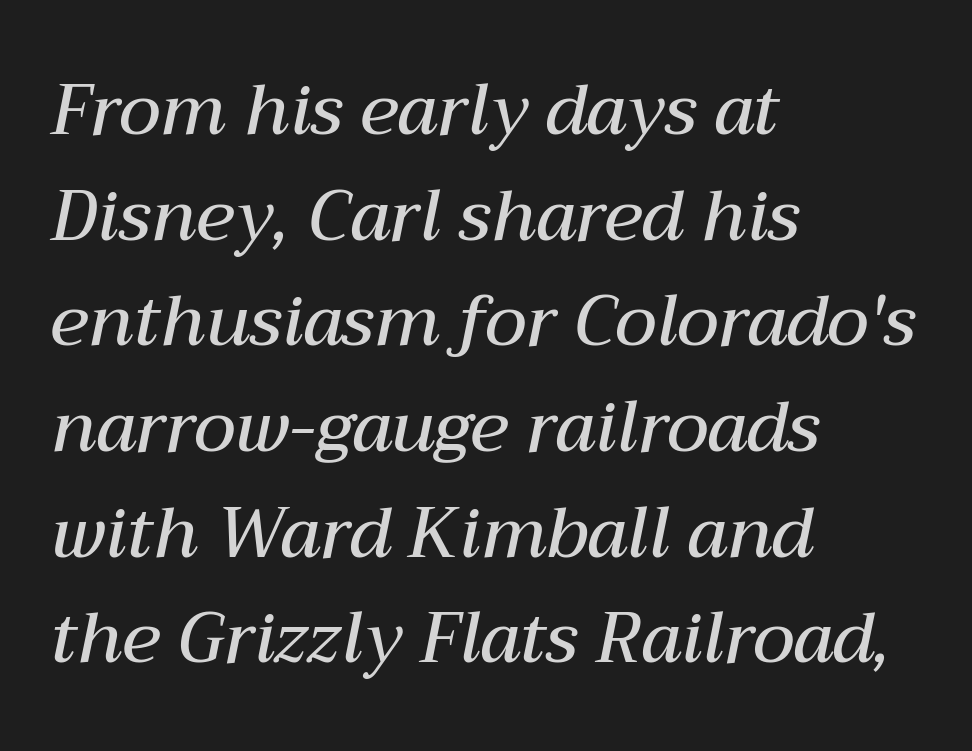
The letters are slanted; this is an italic face. A typesetter would call this zero additional tracking. How would I describe the line gaps? Plain and ordinary. Plain, unruled lines of type. One-word summary of the alignment: left.
